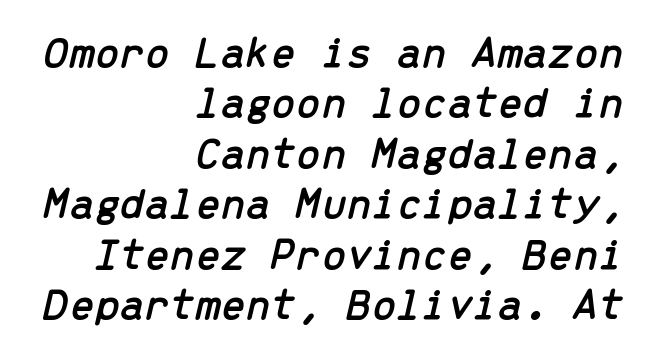
{"italic": "yes", "lean": "right", "slant_degrees": 13, "width": "normal", "stroke_contrast": "low", "x_height": "medium", "monospaced": "yes", "underline": "no", "align": "right", "line_spacing": "tight", "line_spacing_ratio": 1.12, "letter_spacing": "normal", "letter_spacing_em": 0.0, "glyph_px": 45}
